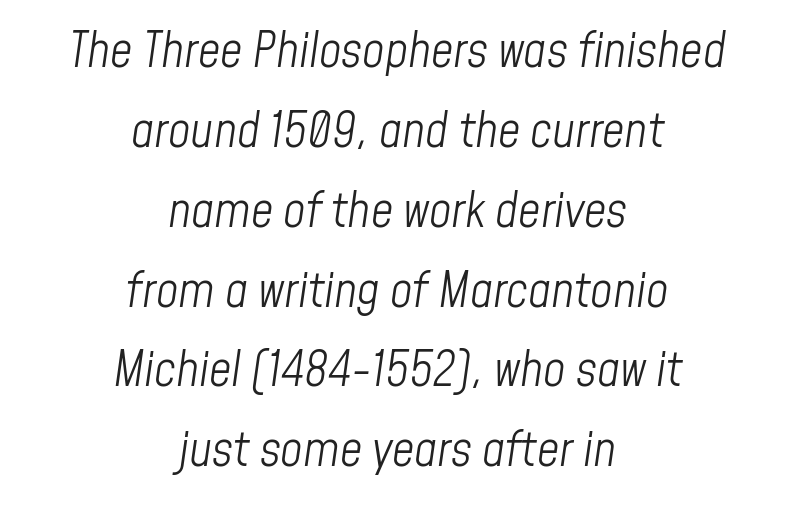
Q: Is the text bold? A: No.
Q: Is the text italic (slanted)? A: Yes, it leans right by about 8 degrees.
Q: Is the text underlined? A: No.
Q: How is the paragraph aligned? A: Centered.
Q: Is the spacing between letters normal or unusually wide? A: Normal.
Q: Is the spacing between lines tight, normal or loose? A: Normal.
Q: Width (condensed, normal, or wide)? A: Condensed.
Q: Stroke contrast? A: Low.
Q: x-height? A: Medium.
Q: Monospaced? A: No.
